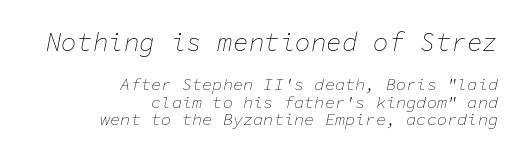
{"italic": "yes", "lean": "right", "slant_degrees": 11, "bold": "no", "underline": "no", "align": "right", "line_spacing": "tight", "line_spacing_ratio": 1.04, "letter_spacing": "normal", "letter_spacing_em": 0.0, "larger_block": "first", "size_ratio": 1.53, "glyph_px": 26}
